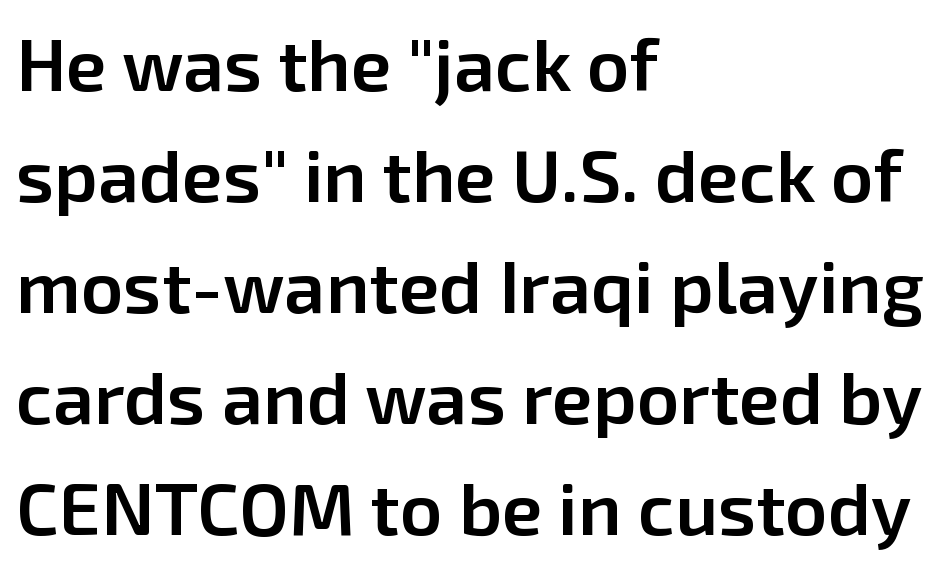
{"serif": "no", "italic": "no", "bold": "semi", "weight": "semibold", "width": "normal", "stroke_contrast": "low", "x_height": "medium", "monospaced": "no", "underline": "no", "align": "left", "line_spacing": "normal", "line_spacing_ratio": 1.5, "letter_spacing": "normal", "letter_spacing_em": 0.0, "glyph_px": 74}
